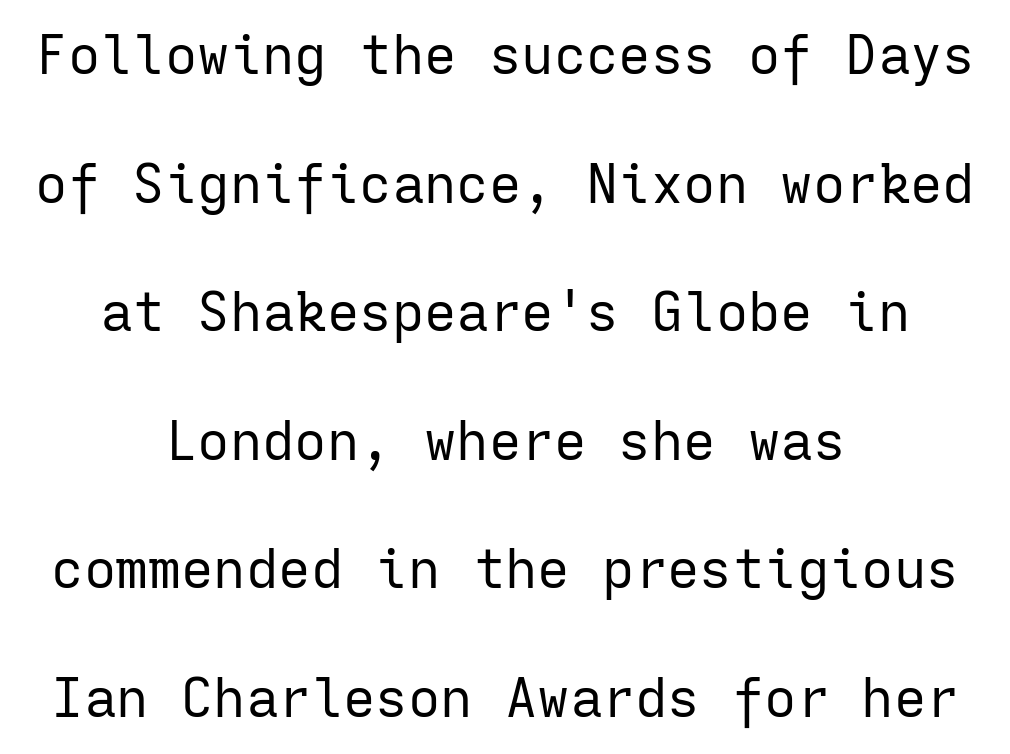
Q: Is the text bold? A: No.
Q: Is the text italic (slanted)? A: No, it is upright.
Q: Is the typeface a serif or a sans-serif typeface? A: Sans-serif.
Q: Is the text underlined? A: No.
Q: How is the paragraph aligned? A: Centered.
Q: Is the spacing between letters normal or unusually wide? A: Normal.
Q: Is the spacing between lines tight, normal or loose? A: Loose.
Q: Width (condensed, normal, or wide)? A: Normal.
Q: Stroke contrast? A: Low.
Q: x-height? A: Medium.
Q: Monospaced? A: Yes.
